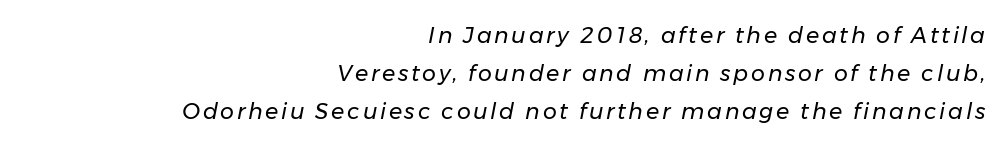
{"italic": "yes", "lean": "right", "slant_degrees": 11, "bold": "no", "underline": "no", "align": "right", "line_spacing_ratio": 1.72, "glyph_px": 22}
